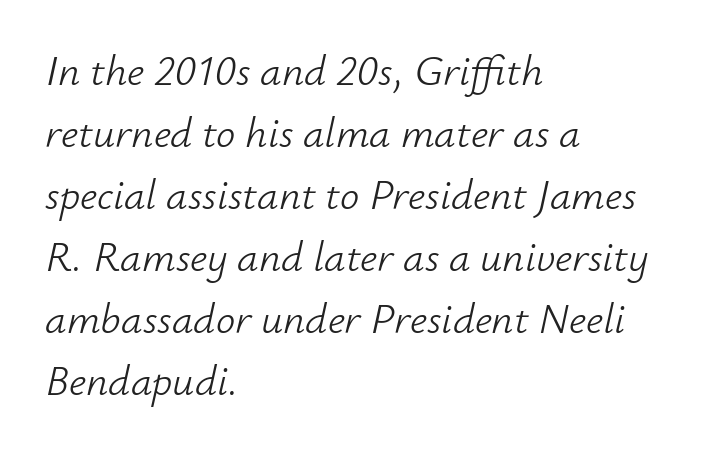
This rendering features lettering with no underline. Quick note: italic. If you measured baseline to baseline, you'd find a middling distance. Character widths vary here, with narrow letters taking less room than wide ones.
